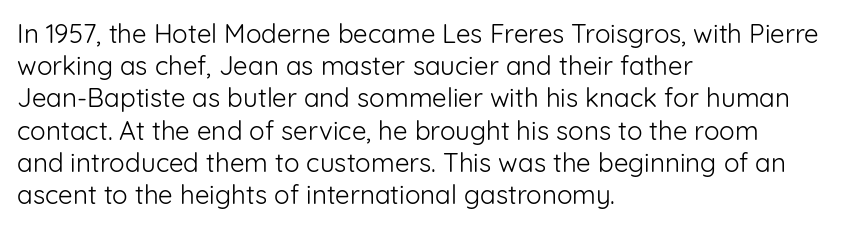
The image shows 26 px text type, upright; set left-aligned, line spacing 1.24x, normal letter spacing, not underlined.
